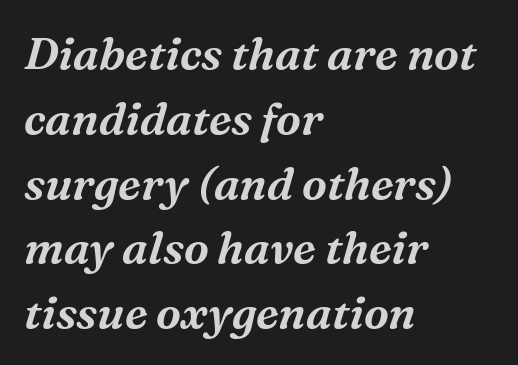
The image shows 45 px serif type, italic (leaning right); set left-aligned, normal line spacing (1.44x), normal letter spacing, not underlined; medium stroke contrast and a medium x-height.
